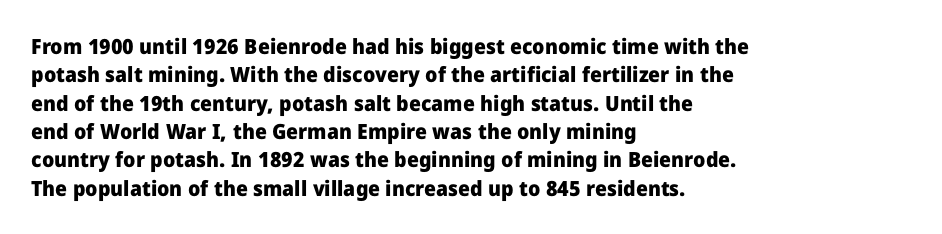
The lines in this sample share a left origin and differ only in where they stop. The block of text has a typical density, with ordinary space between rows. Posture: upright roman. The characters look thick and weighty, a clear bold. Letters rest on an invisible, unmarked baseline. There is no visible air inserted between adjacent glyphs.
